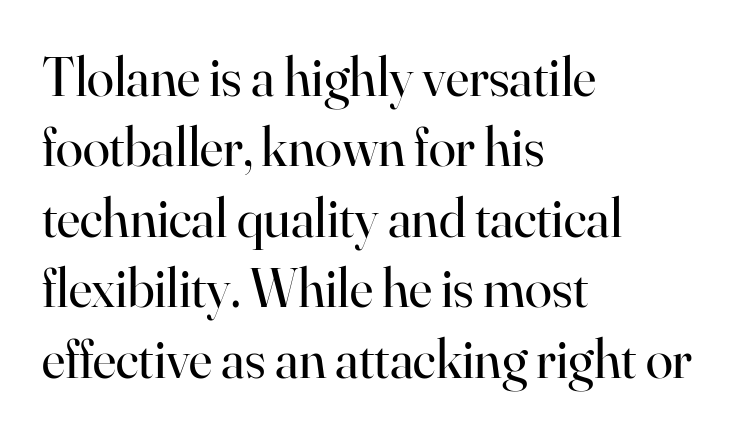
The line-height multiplier appears to be the usual default. Note the varied advance widths — an 'i' is clearly narrower than an 'm'. Ascenders rise straight up at ninety degrees. A student would call this left alignment; a typographer would say flush left, rag right. The horizontal fit of the characters is conventional and even.
